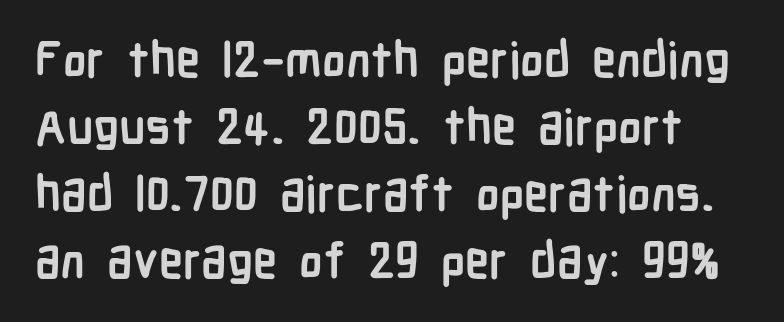
Q: Is the text bold? A: Yes.
Q: Is the text italic (slanted)? A: No, it is upright.
Q: Is the typeface a serif or a sans-serif typeface? A: Sans-serif.
Q: Is the text underlined? A: No.
Q: Is the spacing between letters normal or unusually wide? A: Normal.
Q: Is the spacing between lines tight, normal or loose? A: Normal.
Q: Width (condensed, normal, or wide)? A: Condensed.
Q: Stroke contrast? A: Low.
Q: x-height? A: Medium.
Q: Monospaced? A: No.
